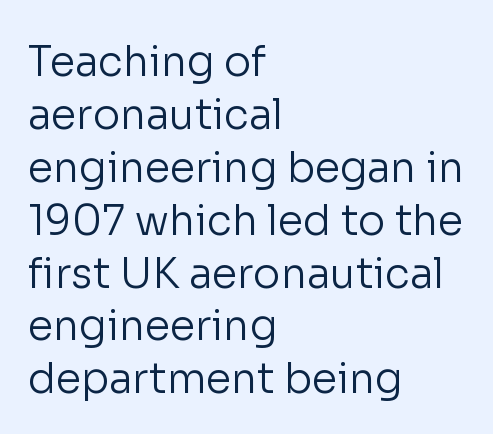
Q: Is the text bold? A: No.
Q: Is the text italic (slanted)? A: No, it is upright.
Q: Is the typeface a serif or a sans-serif typeface? A: Sans-serif.
Q: Is the text underlined? A: No.
Q: How is the paragraph aligned? A: Left-aligned.
Q: Is the spacing between letters normal or unusually wide? A: Normal.
Q: Is the spacing between lines tight, normal or loose? A: Normal.
Q: Width (condensed, normal, or wide)? A: Normal.
Q: Stroke contrast? A: Low.
Q: x-height? A: Medium.
Q: Monospaced? A: No.
